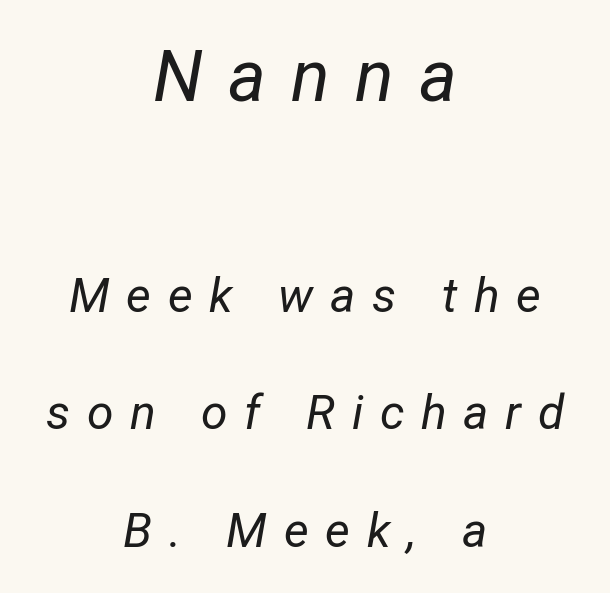
{"italic": "yes", "lean": "right", "slant_degrees": 12, "bold": "no", "weight": "regular", "width": "condensed", "stroke_contrast": "low", "x_height": "medium", "monospaced": "no", "underline": "no", "align": "center", "line_spacing": "loose", "line_spacing_ratio": 2.44, "letter_spacing": "wide", "letter_spacing_em": 0.35, "larger_block": "first", "size_ratio": 1.5, "glyph_px": 72}
